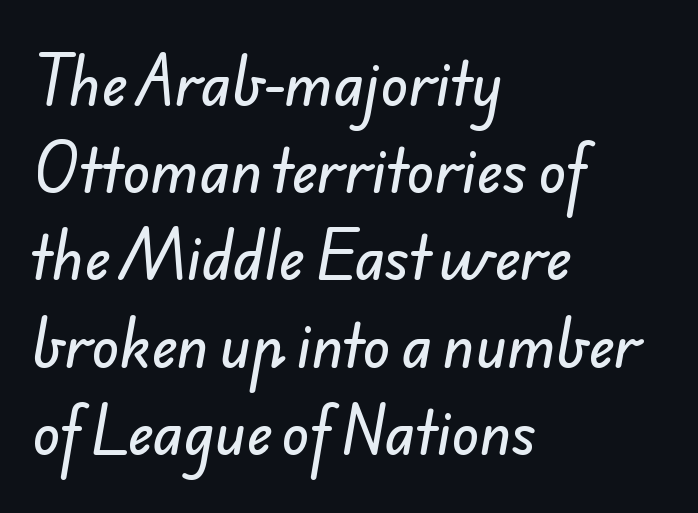
Where is the straight margin? On the left. Observe the absence of serifs on each vertical stroke in this sample. In terms of letterspacing, this is plain default setting. The string is rendered with underlining switched off.
